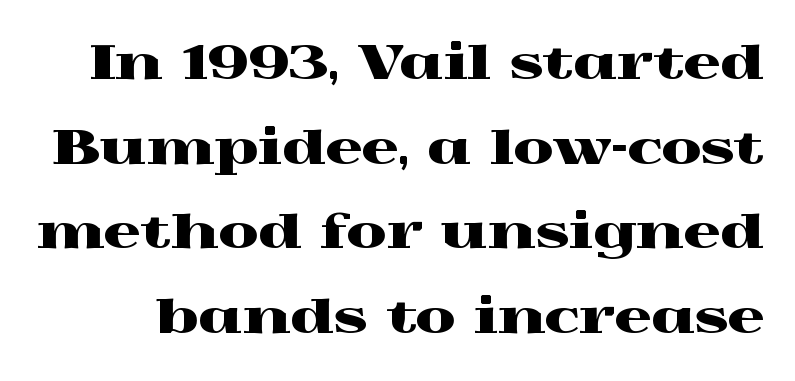
Q: Is the text italic (slanted)? A: No, it is upright.
Q: Is the typeface a serif or a sans-serif typeface? A: Serif.
Q: Is the text underlined? A: No.
Q: Is the spacing between letters normal or unusually wide? A: Normal.
Q: Width (condensed, normal, or wide)? A: Wide.
Q: x-height? A: Medium.
Q: Monospaced? A: No.
